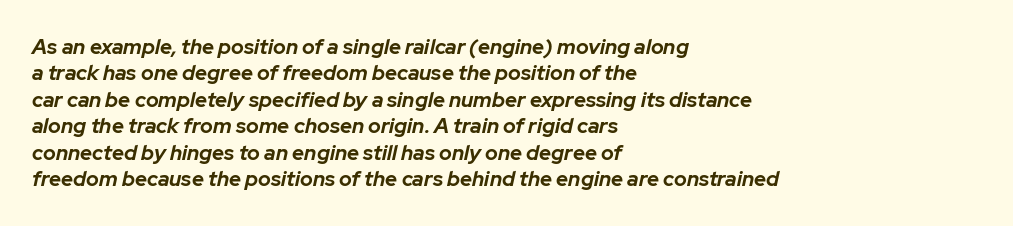
{"italic": "yes", "lean": "right", "slant_degrees": 12, "bold": "yes", "underline": "no", "align": "left", "line_spacing": "normal", "line_spacing_ratio": 1.26, "letter_spacing": "normal", "letter_spacing_em": 0.0, "glyph_px": 21}
